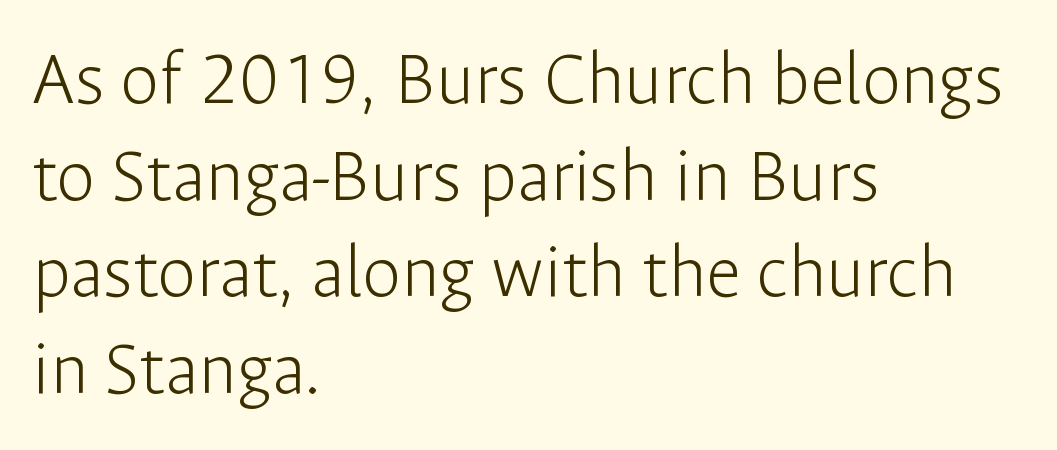
Q: Is the text bold? A: No.
Q: Is the text italic (slanted)? A: No, it is upright.
Q: Is the typeface a serif or a sans-serif typeface? A: Sans-serif.
Q: Is the text underlined? A: No.
Q: How is the paragraph aligned? A: Left-aligned.
Q: Is the spacing between letters normal or unusually wide? A: Normal.
Q: Width (condensed, normal, or wide)? A: Normal.
Q: Stroke contrast? A: Low.
Q: x-height? A: Medium.
Q: Monospaced? A: No.
